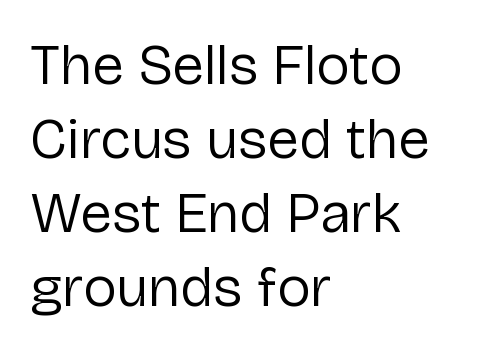
Q: Is the text bold? A: No.
Q: Is the text italic (slanted)? A: No, it is upright.
Q: Is the typeface a serif or a sans-serif typeface? A: Sans-serif.
Q: Is the text underlined? A: No.
Q: How is the paragraph aligned? A: Left-aligned.
Q: Is the spacing between letters normal or unusually wide? A: Normal.
Q: Is the spacing between lines tight, normal or loose? A: Normal.
Q: Width (condensed, normal, or wide)? A: Normal.
Q: Stroke contrast? A: Low.
Q: x-height? A: Medium.
Q: Monospaced? A: No.
